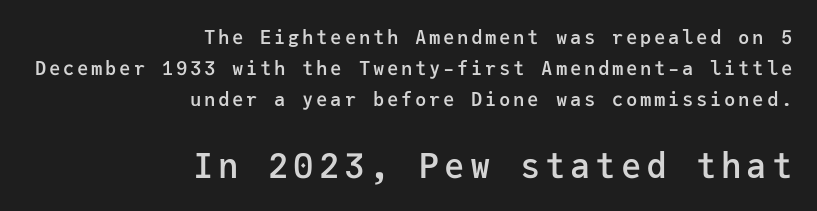
Q: Is the text bold? A: Semi-bold.
Q: Is the text italic (slanted)? A: No, it is upright.
Q: Is the typeface a serif or a sans-serif typeface? A: Sans-serif.
Q: Is the text underlined? A: No.
Q: How is the paragraph aligned? A: Right-aligned.
Q: Is the spacing between lines tight, normal or loose? A: Normal.
Q: Which block of text is set in a larger size, the first (top) or the second (bottom)? A: The second (bottom) one.
Q: Width (condensed, normal, or wide)? A: Normal.
Q: Stroke contrast? A: Low.
Q: x-height? A: Medium.
Q: Monospaced? A: Yes.
